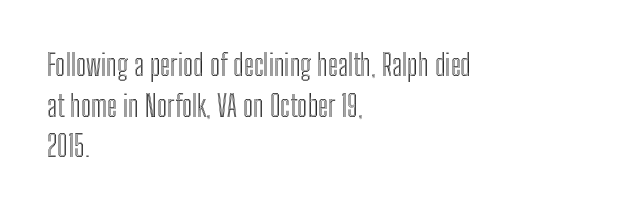
Q: Is the text italic (slanted)? A: No, it is upright.
Q: Is the text underlined? A: No.
Q: How is the paragraph aligned? A: Left-aligned.
Q: Is the spacing between letters normal or unusually wide? A: Normal.
Q: Is the spacing between lines tight, normal or loose? A: Normal.
Q: Width (condensed, normal, or wide)? A: Condensed.
Q: x-height? A: Medium.
Q: Monospaced? A: No.
